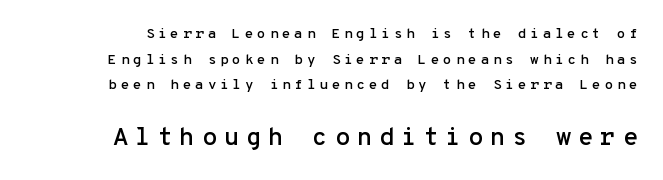
{"italic": "no", "underline": "no", "line_spacing_ratio": 1.83, "letter_spacing": "wide", "letter_spacing_em": 0.27, "larger_block": "second", "size_ratio": 1.79, "glyph_px": 25}
